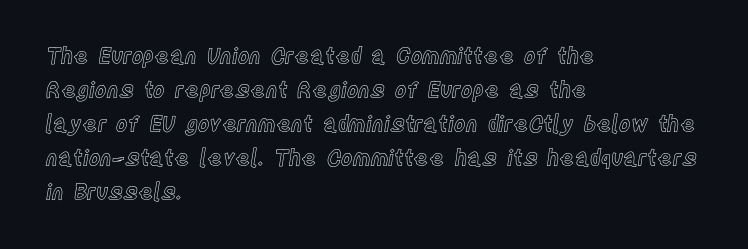
{"underline": "no", "align": "left", "line_spacing": "normal", "line_spacing_ratio": 1.54, "letter_spacing": "normal", "letter_spacing_em": 0.0, "glyph_px": 22}
